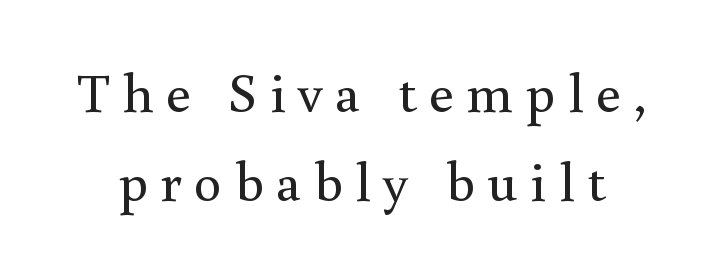
{"serif": "yes", "italic": "no", "bold": "no", "weight": "regular", "width": "normal", "x_height": "small", "monospaced": "no", "underline": "no", "line_spacing": "normal", "line_spacing_ratio": 1.59, "letter_spacing": "wide", "letter_spacing_em": 0.22, "glyph_px": 56}
